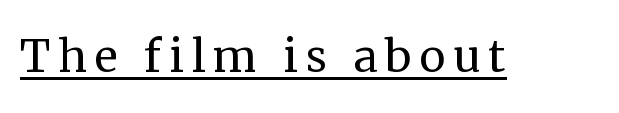
Q: Is the text bold? A: No.
Q: Is the text italic (slanted)? A: No, it is upright.
Q: Is the typeface a serif or a sans-serif typeface? A: Serif.
Q: Is the text underlined? A: Yes.
Q: Width (condensed, normal, or wide)? A: Normal.
Q: Stroke contrast? A: Medium.
Q: x-height? A: Medium.
Q: Monospaced? A: No.
